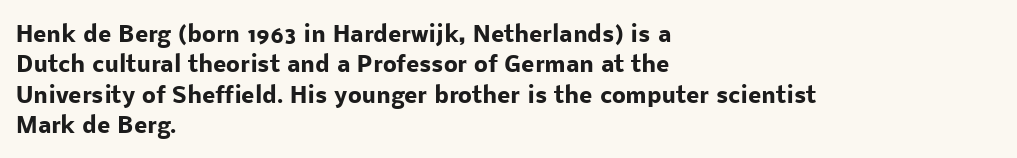
Q: Is the text bold? A: Yes.
Q: Is the text italic (slanted)? A: No, it is upright.
Q: Is the text underlined? A: No.
Q: How is the paragraph aligned? A: Left-aligned.
Q: Is the spacing between letters normal or unusually wide? A: Normal.
Q: Is the spacing between lines tight, normal or loose? A: Normal.
